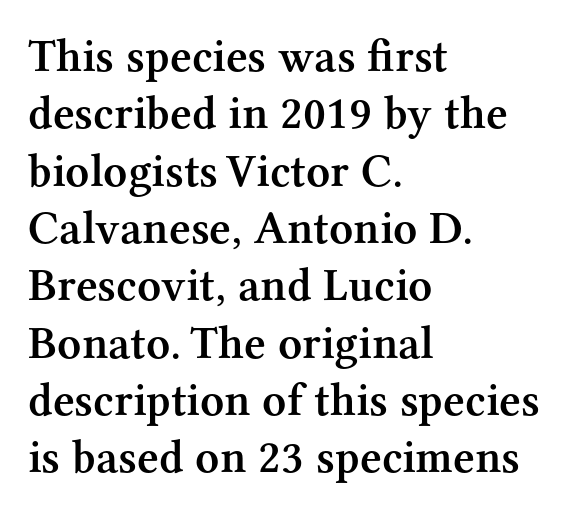
The passage shown is typed in a proportional face where columns would drift. Little horizontal feet cap the strokes, marking this as serif type. Firm but not heavy-handed strokes: this text is semibold. No word sits above an underline.
